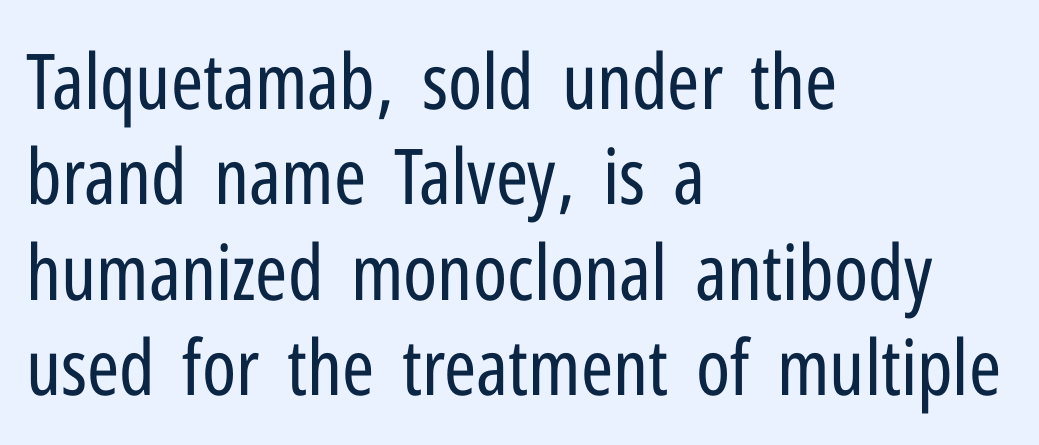
{"serif": "no", "italic": "no", "bold": "no", "weight": "regular", "width": "condensed", "stroke_contrast": "low", "x_height": "medium", "monospaced": "no", "underline": "no", "align": "left", "line_spacing_ratio": 1.24, "letter_spacing": "normal", "letter_spacing_em": 0.0, "glyph_px": 77}
